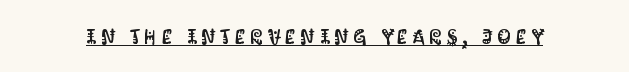
{"italic": "no", "underline": "yes", "letter_spacing": "wide", "letter_spacing_em": 0.23, "glyph_px": 21}
